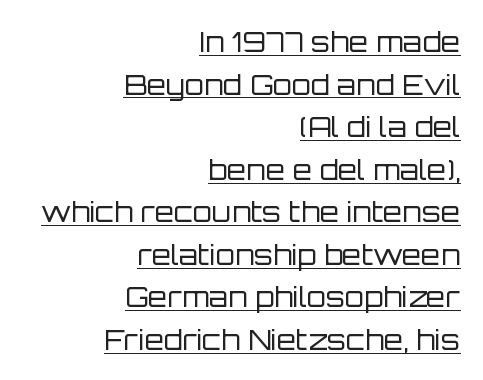
The image shows 28 px regular-weight sans-serif type, upright; set right-aligned, normal line spacing (1.52x), normal letter spacing, underlined; low stroke contrast and a large x-height.
